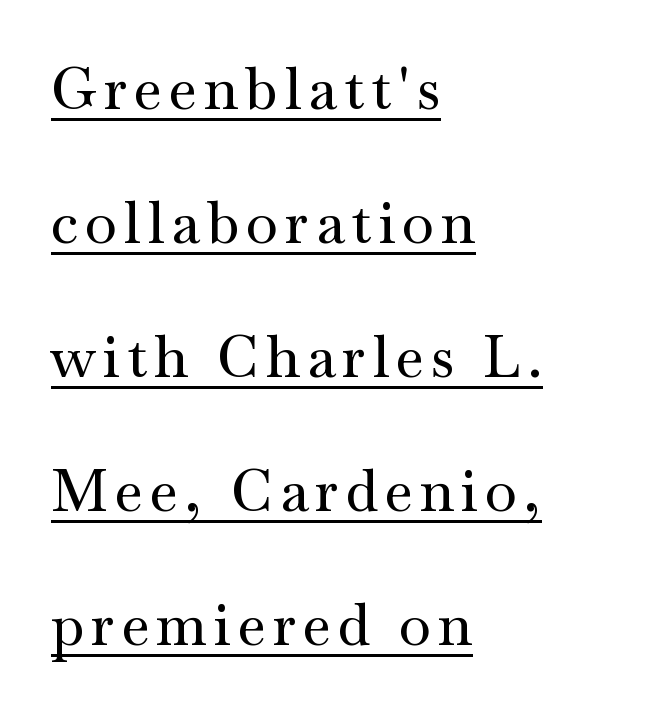
{"serif": "yes", "italic": "no", "width": "wide", "stroke_contrast": "medium", "x_height": "small", "monospaced": "no", "underline": "yes", "align": "left", "line_spacing": "loose", "line_spacing_ratio": 2.31, "glyph_px": 58}
